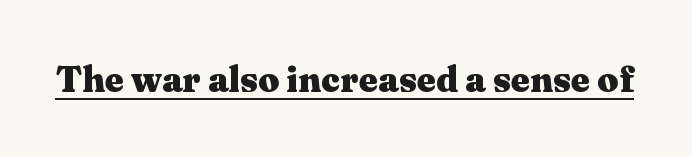
Has an underline been added? It has. Looks like regular typesetting: each glyph gets only the width it needs. There is no visible air inserted between adjacent glyphs. You can tell from the footed stems that serif type was used. Posture: vertical. These lines carry a lot of weight — the face is fully bold.
